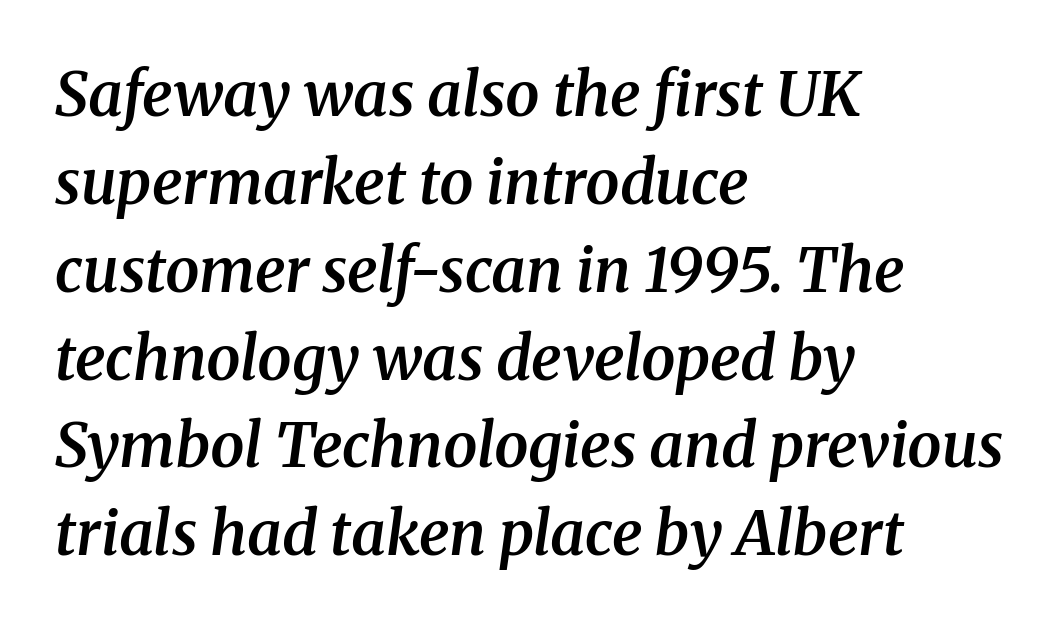
{"serif": "yes", "italic": "yes", "lean": "right", "slant_degrees": 8, "bold": "semi", "weight": "semibold", "width": "normal", "stroke_contrast": "medium", "x_height": "medium", "monospaced": "no", "underline": "no", "align": "left", "line_spacing": "normal", "line_spacing_ratio": 1.44, "letter_spacing": "normal", "letter_spacing_em": 0.0, "glyph_px": 61}
